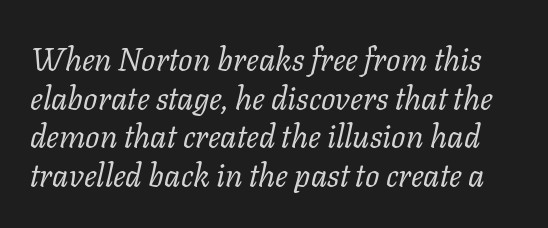
{"serif": "yes", "italic": "yes", "lean": "right", "slant_degrees": 11, "bold": "no", "weight": "regular", "width": "normal", "stroke_contrast": "low", "x_height": "medium", "monospaced": "no", "underline": "no", "line_spacing_ratio": 1.21, "letter_spacing": "normal", "letter_spacing_em": 0.0, "glyph_px": 32}
